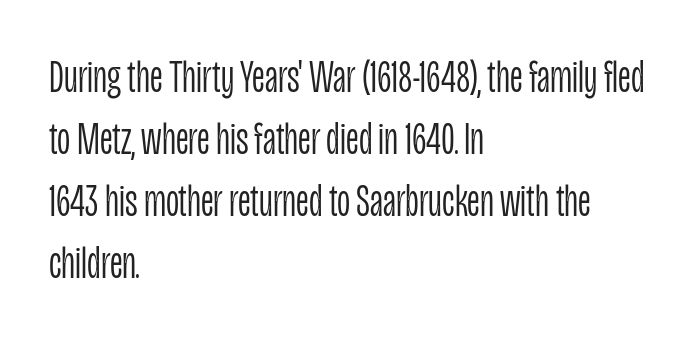
Q: Is the text bold? A: No.
Q: Is the text italic (slanted)? A: No, it is upright.
Q: Is the typeface a serif or a sans-serif typeface? A: Sans-serif.
Q: Is the text underlined? A: No.
Q: How is the paragraph aligned? A: Left-aligned.
Q: Is the spacing between letters normal or unusually wide? A: Normal.
Q: Is the spacing between lines tight, normal or loose? A: Normal.
Q: Width (condensed, normal, or wide)? A: Condensed.
Q: Stroke contrast? A: Low.
Q: x-height? A: Large.
Q: Monospaced? A: No.
